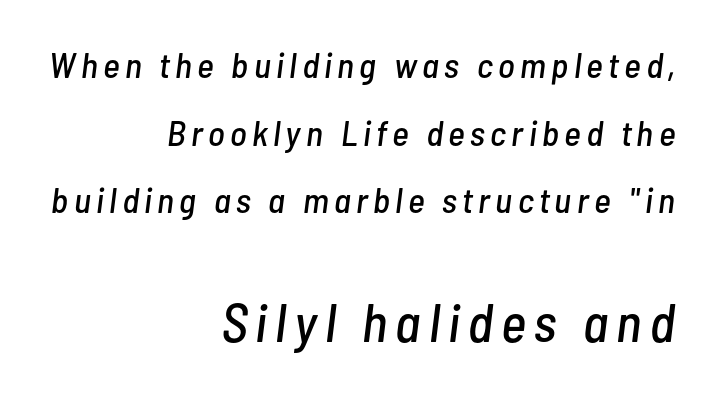
The image shows 54 px condensed type, italic (leaning right); set right-aligned, line spacing 1.88x, not underlined; the second (bottom) block is 1.5x larger; low stroke contrast and a medium x-height.
